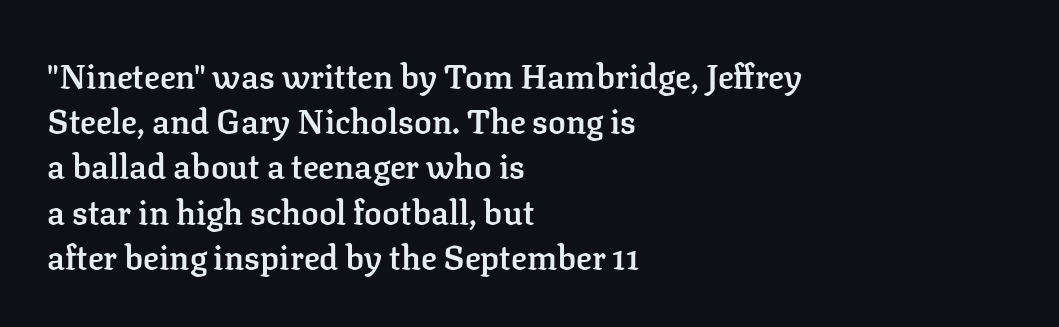
Q: Is the text bold? A: Semi-bold.
Q: Is the text italic (slanted)? A: No, it is upright.
Q: Is the typeface a serif or a sans-serif typeface? A: Serif.
Q: Is the text underlined? A: No.
Q: How is the paragraph aligned? A: Left-aligned.
Q: Is the spacing between letters normal or unusually wide? A: Normal.
Q: Is the spacing between lines tight, normal or loose? A: Normal.
Q: Width (condensed, normal, or wide)? A: Normal.
Q: Stroke contrast? A: Low.
Q: x-height? A: Medium.
Q: Monospaced? A: No.
